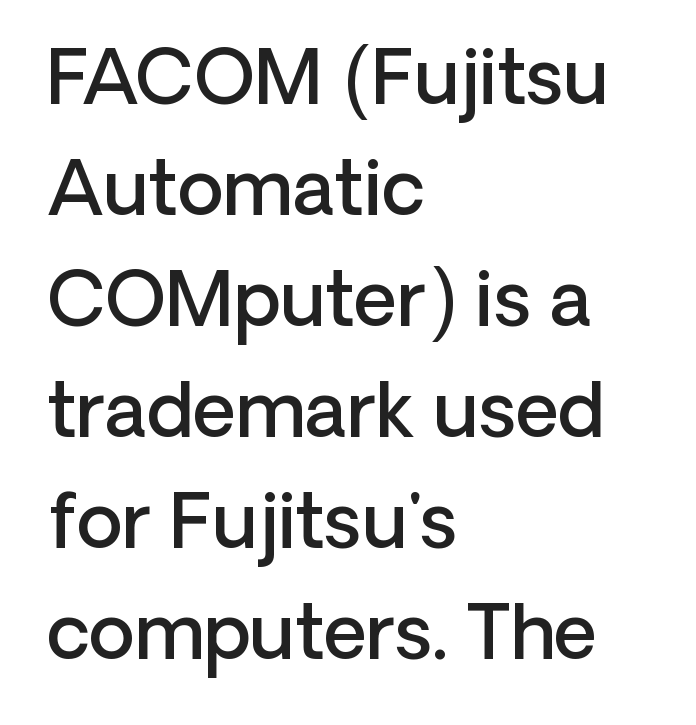
Q: Is the text bold? A: Semi-bold.
Q: Is the text italic (slanted)? A: No, it is upright.
Q: Is the typeface a serif or a sans-serif typeface? A: Sans-serif.
Q: Is the text underlined? A: No.
Q: How is the paragraph aligned? A: Left-aligned.
Q: Is the spacing between letters normal or unusually wide? A: Normal.
Q: Is the spacing between lines tight, normal or loose? A: Normal.
Q: Width (condensed, normal, or wide)? A: Normal.
Q: Stroke contrast? A: Low.
Q: x-height? A: Medium.
Q: Monospaced? A: No.
